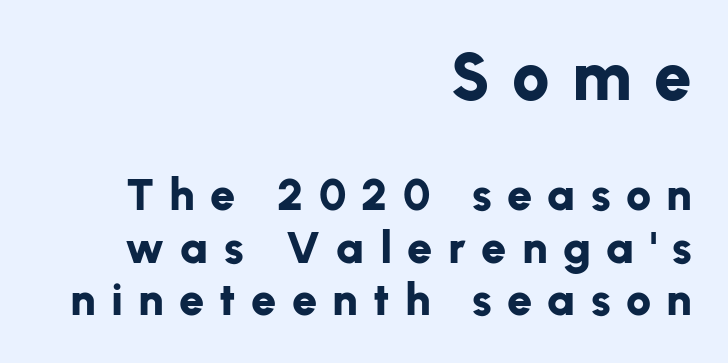
The image shows 67 px bold sans-serif type, upright; set right-aligned, line spacing 1.16x, unusually wide letter spacing (+0.34 em), not underlined; the first (top) block is 1.49x larger; low stroke contrast and a medium x-height.
